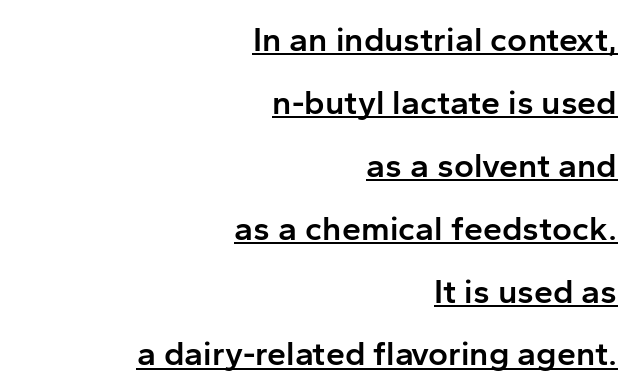
Is this a fixed-width face? No — the glyphs have proportional, varying widths. Font category for this specimen: sans-serif. Quick note: underline on. A roman cut, with each character standing at attention.
